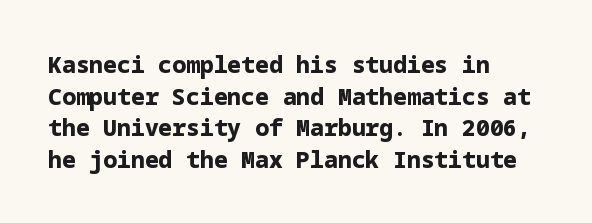
{"italic": "no", "bold": "yes", "underline": "no", "align": "left", "line_spacing": "normal", "line_spacing_ratio": 1.37, "letter_spacing": "normal", "letter_spacing_em": 0.0, "glyph_px": 23}
